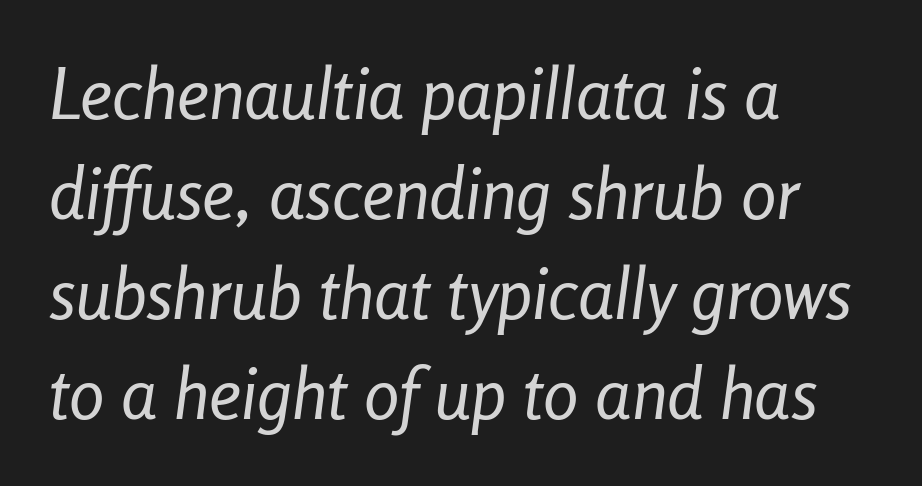
Q: Is the text bold? A: No.
Q: Is the text italic (slanted)? A: Yes, it leans right by about 8 degrees.
Q: Is the text underlined? A: No.
Q: How is the paragraph aligned? A: Left-aligned.
Q: Is the spacing between letters normal or unusually wide? A: Normal.
Q: Is the spacing between lines tight, normal or loose? A: Normal.
Q: Width (condensed, normal, or wide)? A: Condensed.
Q: Stroke contrast? A: Low.
Q: x-height? A: Medium.
Q: Monospaced? A: No.
